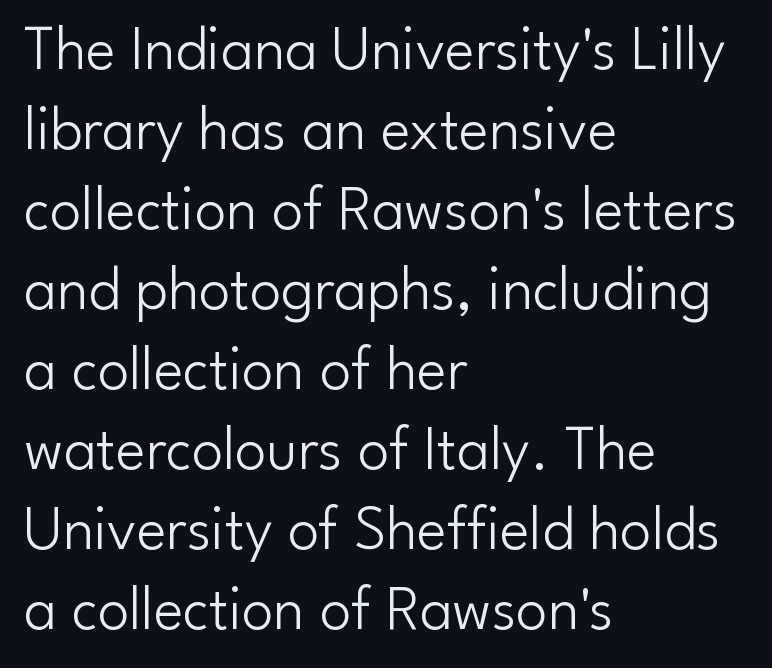
{"serif": "no", "italic": "no", "bold": "no", "weight": "light", "width": "normal", "stroke_contrast": "low", "x_height": "small", "monospaced": "no", "underline": "no", "align": "left", "line_spacing": "normal", "line_spacing_ratio": 1.27, "letter_spacing": "normal", "letter_spacing_em": 0.0, "glyph_px": 63}
